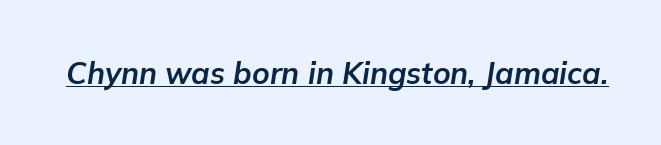
{"italic": "yes", "lean": "right", "slant_degrees": 9, "bold": "yes", "weight": "bold", "width": "normal", "stroke_contrast": "low", "x_height": "medium", "monospaced": "no", "underline": "yes", "letter_spacing": "normal", "letter_spacing_em": 0.0, "glyph_px": 30}
